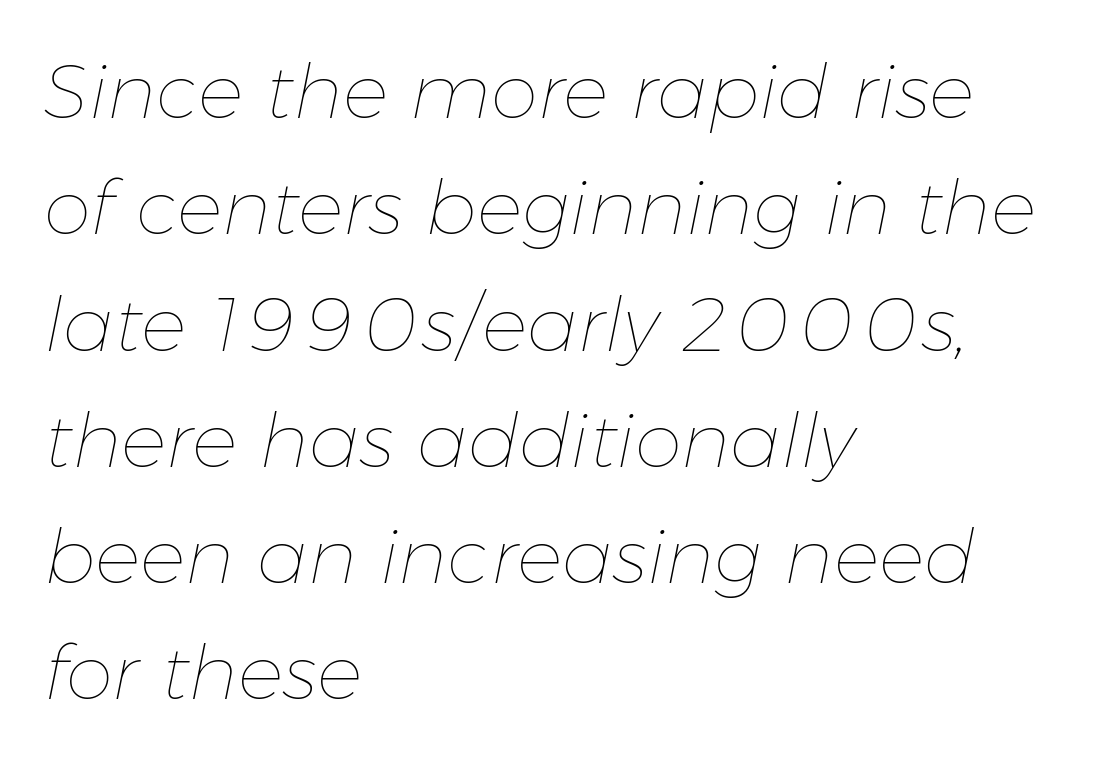
Q: Is the text bold? A: No.
Q: Is the text italic (slanted)? A: Yes, it leans right by about 11 degrees.
Q: Is the text underlined? A: No.
Q: How is the paragraph aligned? A: Left-aligned.
Q: Is the spacing between letters normal or unusually wide? A: Normal.
Q: Is the spacing between lines tight, normal or loose? A: Normal.
Q: Width (condensed, normal, or wide)? A: Normal.
Q: Stroke contrast? A: Low.
Q: x-height? A: Medium.
Q: Monospaced? A: No.
